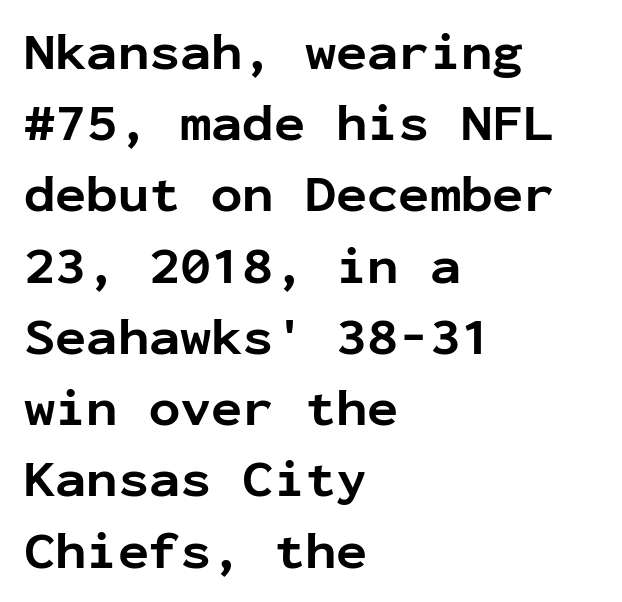
The image shows 52 px bold sans-serif type, upright, monospaced; set left-aligned, normal line spacing (1.37x), normal letter spacing, not underlined; low stroke contrast and a medium x-height.
